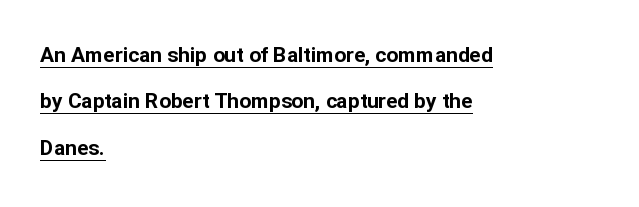
The image shows 21 px bold type, upright; set left-aligned, loose line spacing (2.21x), normal letter spacing, underlined.
